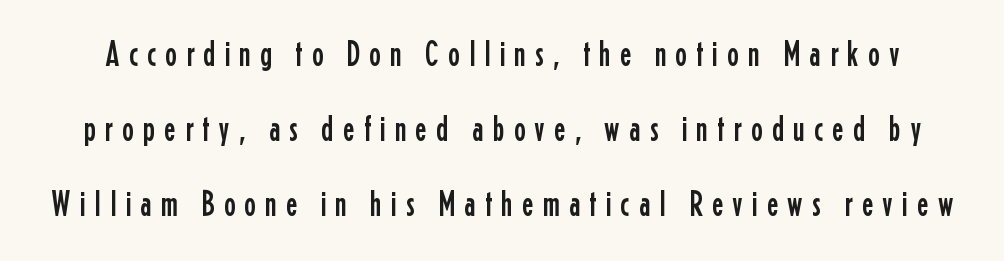
Each letter keeps its own natural width here, so spacing adapts to shape. The font family rendered here belongs to the sans-serif group. Horizontal bands of white between lines are thick stripes. Short note: letters widely spaced. Notice how the stems are strictly vertical — no italics here. The gap between lines stays unmarked.
